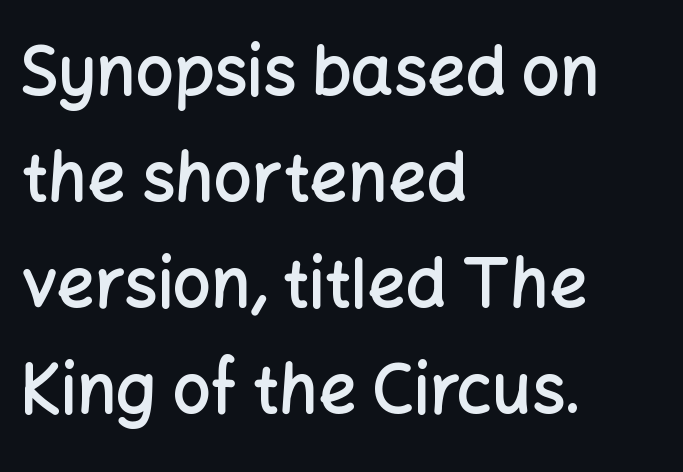
The characters look somewhat weighty, a semibold short of true bold. The leading is moderate, giving the passage an even texture. The passage shown is typeset with a sans-serif family. The lines are quadded left.
